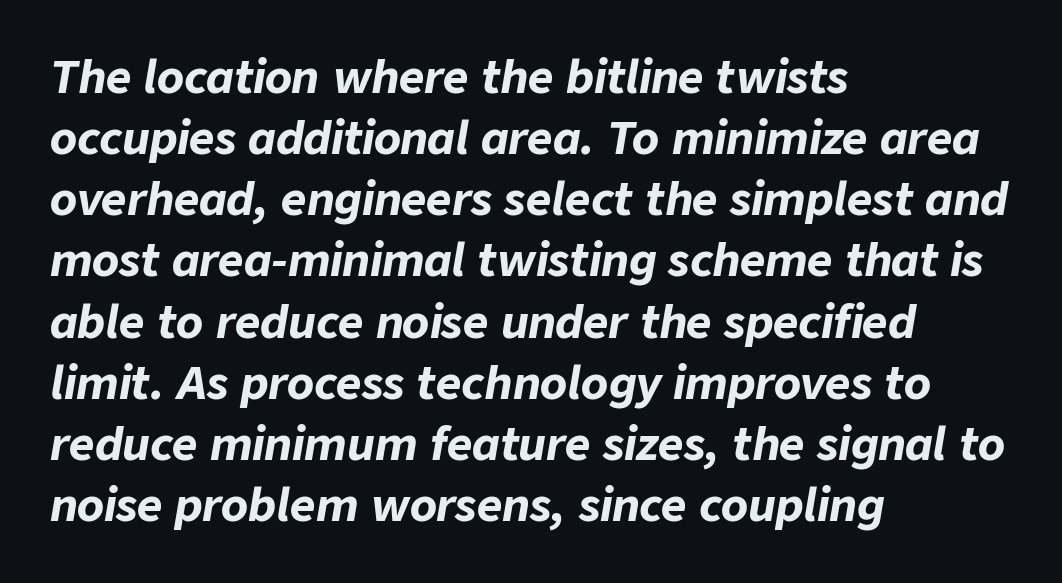
{"italic": "yes", "lean": "right", "slant_degrees": 9, "bold": "yes", "weight": "bold", "width": "normal", "stroke_contrast": "low", "x_height": "medium", "monospaced": "no", "underline": "no", "align": "left", "line_spacing": "normal", "line_spacing_ratio": 1.39, "letter_spacing": "normal", "letter_spacing_em": 0.0, "glyph_px": 44}
